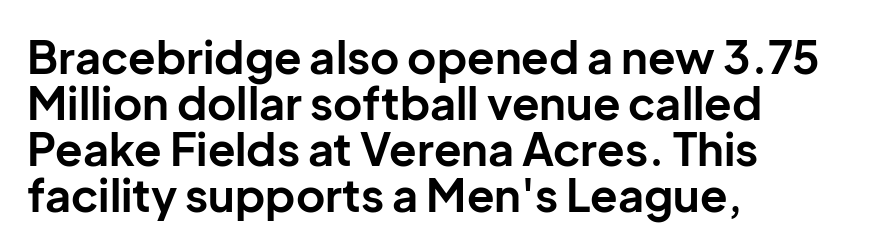
Q: Is the text bold? A: Yes.
Q: Is the text italic (slanted)? A: No, it is upright.
Q: Is the typeface a serif or a sans-serif typeface? A: Sans-serif.
Q: Is the text underlined? A: No.
Q: How is the paragraph aligned? A: Left-aligned.
Q: Is the spacing between letters normal or unusually wide? A: Normal.
Q: Is the spacing between lines tight, normal or loose? A: Tight.
Q: Width (condensed, normal, or wide)? A: Normal.
Q: Stroke contrast? A: Low.
Q: x-height? A: Medium.
Q: Monospaced? A: No.
